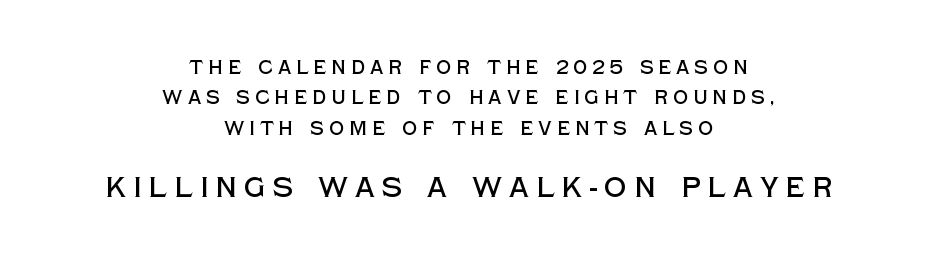
{"serif": "no", "italic": "no", "width": "normal", "x_height": "large", "monospaced": "no", "underline": "no", "align": "center", "line_spacing": "normal", "line_spacing_ratio": 1.6, "letter_spacing": "wide", "letter_spacing_em": 0.25, "larger_block": "second", "size_ratio": 1.47, "glyph_px": 28}
